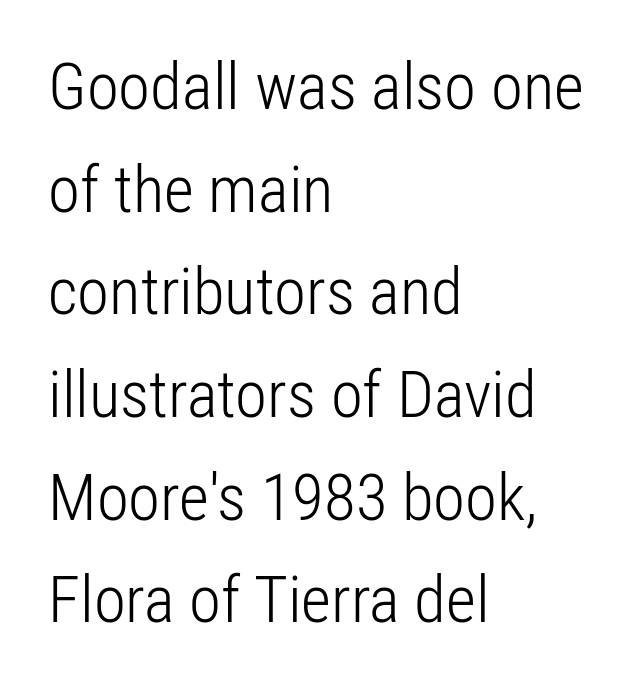
{"serif": "no", "italic": "no", "bold": "no", "weight": "light", "width": "condensed", "stroke_contrast": "low", "x_height": "medium", "monospaced": "no", "underline": "no", "align": "left", "line_spacing": "normal", "line_spacing_ratio": 1.58, "letter_spacing": "normal", "letter_spacing_em": 0.0, "glyph_px": 65}
